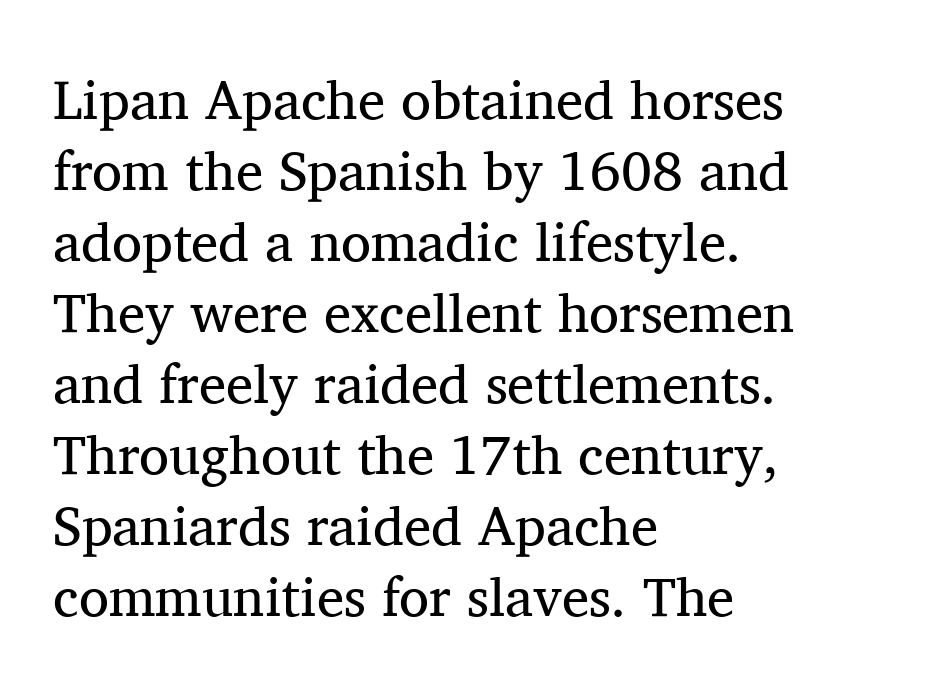
Q: Is the text bold? A: No.
Q: Is the text italic (slanted)? A: No, it is upright.
Q: Is the typeface a serif or a sans-serif typeface? A: Serif.
Q: Is the text underlined? A: No.
Q: How is the paragraph aligned? A: Left-aligned.
Q: Is the spacing between letters normal or unusually wide? A: Normal.
Q: Is the spacing between lines tight, normal or loose? A: Normal.
Q: Width (condensed, normal, or wide)? A: Normal.
Q: Stroke contrast? A: Medium.
Q: x-height? A: Medium.
Q: Monospaced? A: No.
